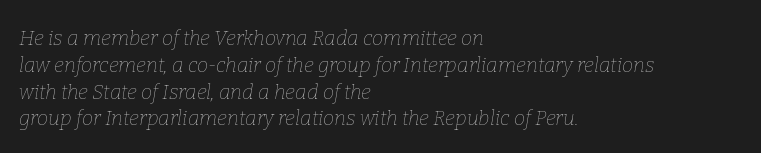
{"italic": "yes", "lean": "right", "slant_degrees": 9, "bold": "no", "underline": "no", "align": "left", "line_spacing": "normal", "line_spacing_ratio": 1.34, "letter_spacing": "normal", "letter_spacing_em": 0.0, "glyph_px": 20}
